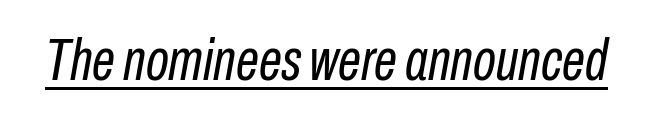
The lettering tilts uniformly, giving the passage an italic look. Students, note that the glyphs here touch the page at normal intervals. Looks like regular typesetting: each glyph gets only the width it needs. Stems and bowls with no extra thickness — not bold.
